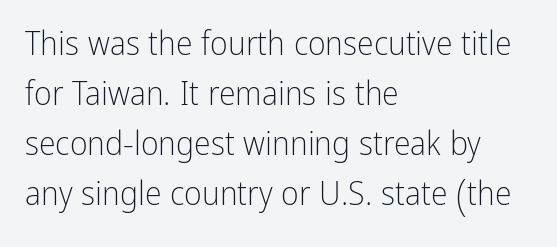
The image shows 34 px light, condensed sans-serif type, upright; set left-aligned, normal line spacing (1.47x), normal letter spacing, not underlined; low stroke contrast and a medium x-height.
